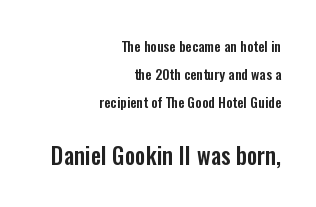
The image shows 23 px text type, upright; set right-aligned, loose line spacing (1.99x), normal letter spacing, not underlined; the second (bottom) block is 1.64x larger.
